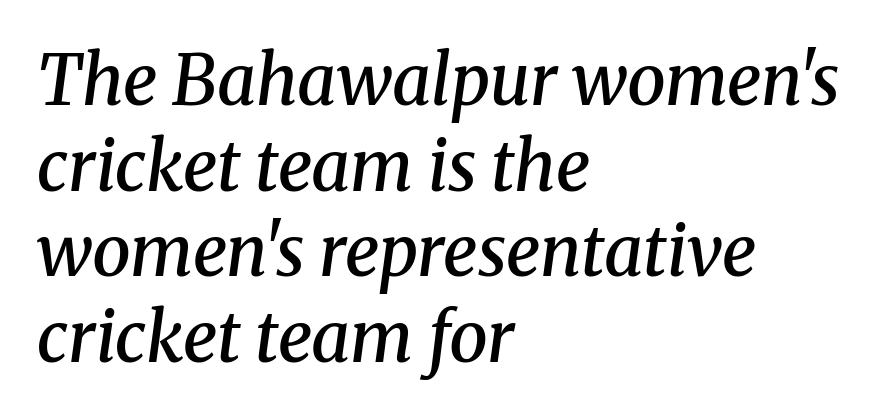
Q: Is the text bold? A: Semi-bold.
Q: Is the text italic (slanted)? A: Yes, it leans right by about 8 degrees.
Q: Is the typeface a serif or a sans-serif typeface? A: Serif.
Q: Is the text underlined? A: No.
Q: How is the paragraph aligned? A: Left-aligned.
Q: Is the spacing between letters normal or unusually wide? A: Normal.
Q: Width (condensed, normal, or wide)? A: Normal.
Q: Stroke contrast? A: Medium.
Q: x-height? A: Medium.
Q: Monospaced? A: No.
